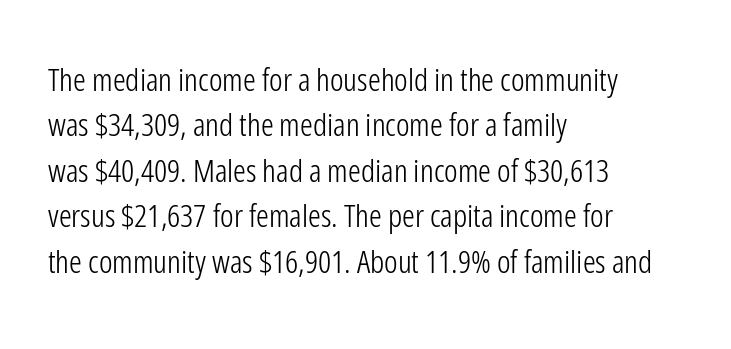
These lines sit exactly where default settings would place them. The passage shown is not underscored anywhere. Words appear dense and cohesive because spacing is normal. Heaviness? Minimal to ordinary, like unemphasized prose. Unlike italic type, these characters show no tilt at all.
